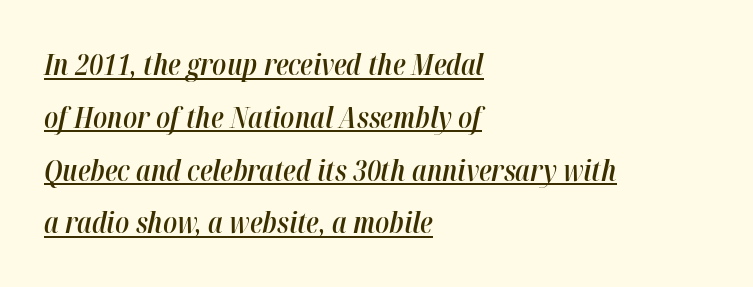
How are the letters spaced? Ordinarily, with no added tracking. The sample's only ornament is a line tracing under the words. A typesetter would call this proportional, since set widths differ per character. The axis of the letterforms is tilted away from vertical. Typeset ragged right — the left edge is the straight one.
